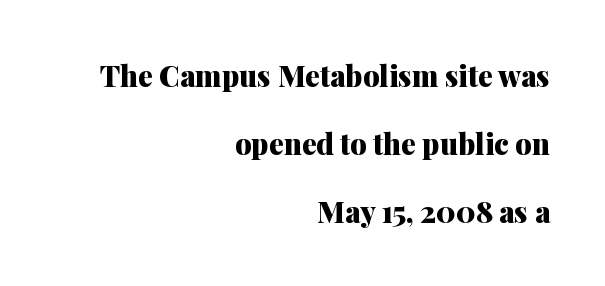
{"serif": "yes", "italic": "no", "bold": "yes", "weight": "heavy", "width": "normal", "stroke_contrast": "medium", "x_height": "medium", "monospaced": "no", "underline": "no", "align": "right", "line_spacing": "loose", "line_spacing_ratio": 2.34, "letter_spacing": "normal", "letter_spacing_em": 0.0, "glyph_px": 29}
